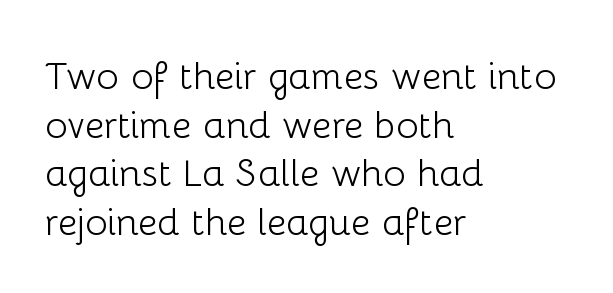
Which margin do the lines hug? The left one — the right edge is uneven. Each row of text sits above clean, open space. Type style note: lacks serifs. Every character sits straight up, as roman type does.
